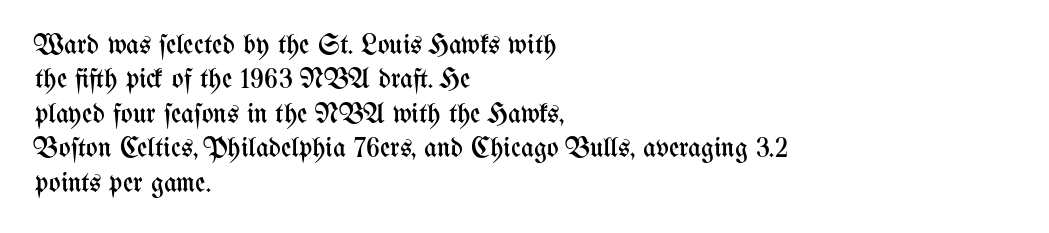
The image shows 28 px regular-weight, condensed type, upright; set left-aligned, line spacing 1.23x, normal letter spacing, not underlined; medium stroke contrast and a medium x-height.
